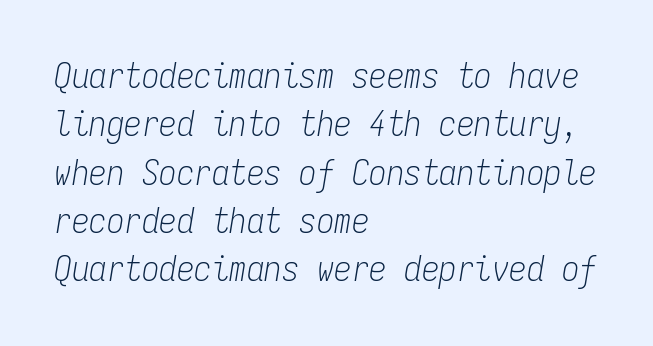
Q: Is the text bold? A: No.
Q: Is the text italic (slanted)? A: Yes, it leans right by about 9 degrees.
Q: Is the text underlined? A: No.
Q: How is the paragraph aligned? A: Left-aligned.
Q: Is the spacing between letters normal or unusually wide? A: Normal.
Q: Is the spacing between lines tight, normal or loose? A: Normal.
Q: Width (condensed, normal, or wide)? A: Condensed.
Q: Stroke contrast? A: Low.
Q: x-height? A: Medium.
Q: Monospaced? A: Yes.
